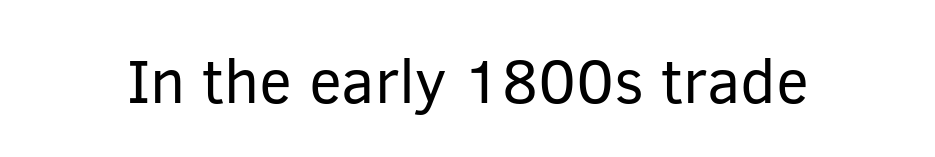
The image shows 62 px regular-weight sans-serif type, upright; set normal letter spacing, not underlined; low stroke contrast and a medium x-height.
